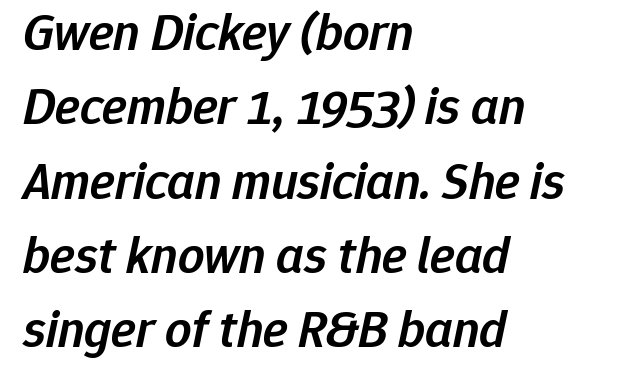
Q: Is the text bold? A: Semi-bold.
Q: Is the text italic (slanted)? A: Yes, it leans right by about 12 degrees.
Q: Is the text underlined? A: No.
Q: How is the paragraph aligned? A: Left-aligned.
Q: Is the spacing between letters normal or unusually wide? A: Normal.
Q: Is the spacing between lines tight, normal or loose? A: Normal.
Q: Width (condensed, normal, or wide)? A: Normal.
Q: Stroke contrast? A: Low.
Q: x-height? A: Medium.
Q: Monospaced? A: No.
